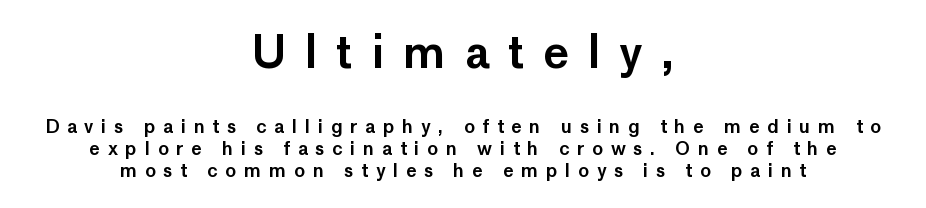
{"serif": "no", "italic": "no", "width": "normal", "stroke_contrast": "low", "x_height": "medium", "monospaced": "no", "underline": "no", "align": "center", "line_spacing_ratio": 1.24, "letter_spacing": "wide", "letter_spacing_em": 0.43, "larger_block": "first", "size_ratio": 2.44, "glyph_px": 44}
